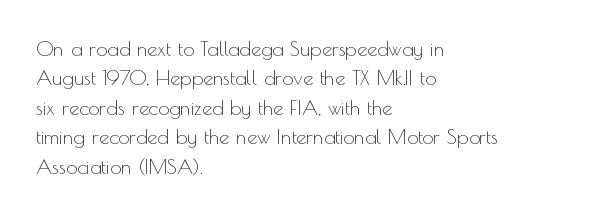
Look at the tracking — it's just the regular setting, nothing added. This sample keeps an unexceptional amount of space between lines. A typesetter would mark this as roman, not italic. Each row of text sits above clean, open space. Ink coverage per letter is moderate at most. This rendering uses left alignment, leaving the right contour irregular.
